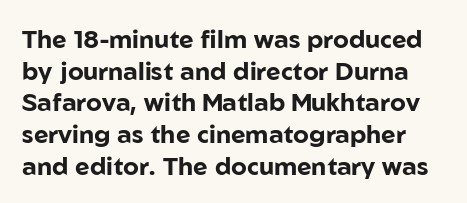
Compared with typical paragraphs, the rows here are spaced about the same. The strokes are fattened all the way to bold. You can tell it's not italic because the verticals are truly vertical. Underlining? Definitely not there. Is the letter spacing exaggerated? No — it looks like the ordinary default.
